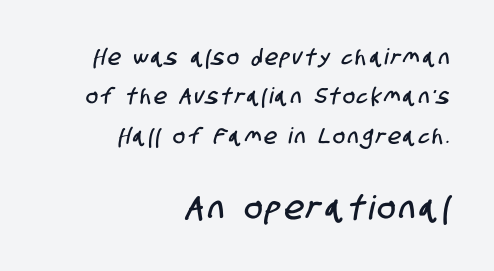
{"serif": "no", "width": "condensed", "stroke_contrast": "low", "x_height": "large", "monospaced": "no", "underline": "no", "align": "right", "line_spacing_ratio": 1.79, "larger_block": "second", "size_ratio": 1.5, "glyph_px": 33}
